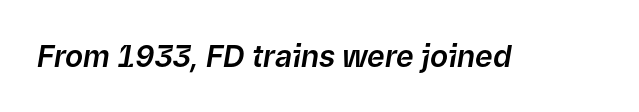
{"italic": "yes", "lean": "right", "slant_degrees": 9, "width": "normal", "stroke_contrast": "low", "x_height": "medium", "monospaced": "no", "underline": "no", "letter_spacing": "normal", "letter_spacing_em": 0.0, "glyph_px": 30}
